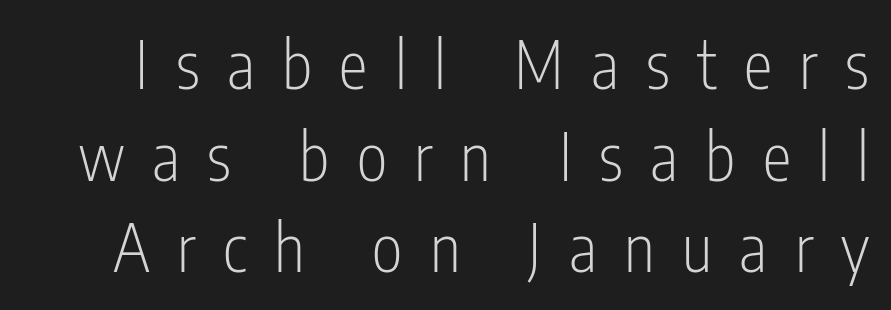
{"serif": "no", "italic": "no", "bold": "no", "weight": "light", "width": "condensed", "stroke_contrast": "low", "x_height": "medium", "monospaced": "no", "underline": "no", "line_spacing": "normal", "line_spacing_ratio": 1.41, "letter_spacing": "wide", "letter_spacing_em": 0.42, "glyph_px": 65}
